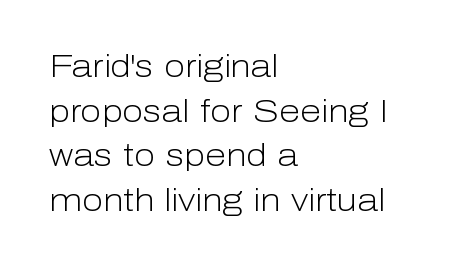
The rendering shows plain stroke endings on the letterforms — a sans-serif design. Lines of text with bare space underneath. The strokes carry an ordinary text weight at most. Leading: standard. Look at the tracking — it's just the regular setting, nothing added.
